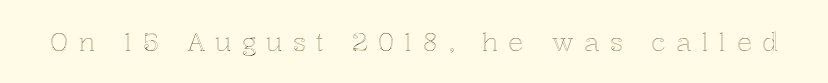
{"italic": "no", "underline": "no", "letter_spacing": "wide", "letter_spacing_em": 0.41, "glyph_px": 25}
